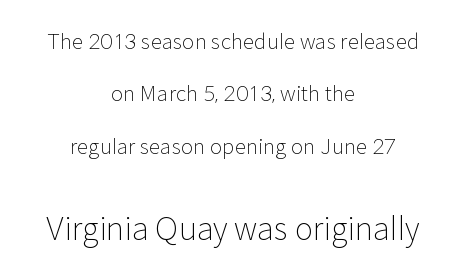
The image shows 31 px light sans-serif type, upright; set centered, loose line spacing (2.5x), normal letter spacing, not underlined; the second (bottom) block is 1.48x larger; low stroke contrast and a medium x-height.
